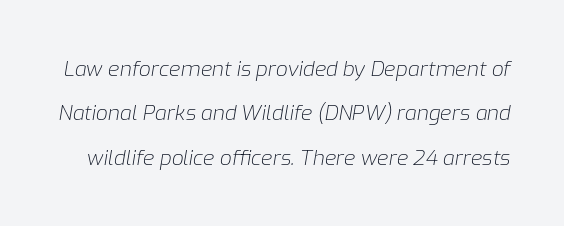
Q: Is the text bold? A: No.
Q: Is the text italic (slanted)? A: Yes, it leans right by about 9 degrees.
Q: Is the text underlined? A: No.
Q: Is the spacing between letters normal or unusually wide? A: Normal.
Q: Is the spacing between lines tight, normal or loose? A: Loose.
